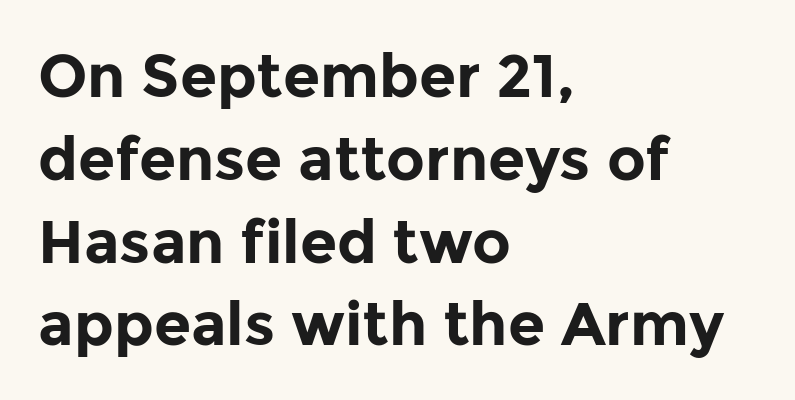
{"serif": "no", "italic": "no", "bold": "yes", "weight": "bold", "width": "normal", "stroke_contrast": "low", "x_height": "medium", "monospaced": "no", "underline": "no", "align": "left", "line_spacing": "normal", "line_spacing_ratio": 1.38, "letter_spacing": "normal", "letter_spacing_em": 0.0, "glyph_px": 60}
